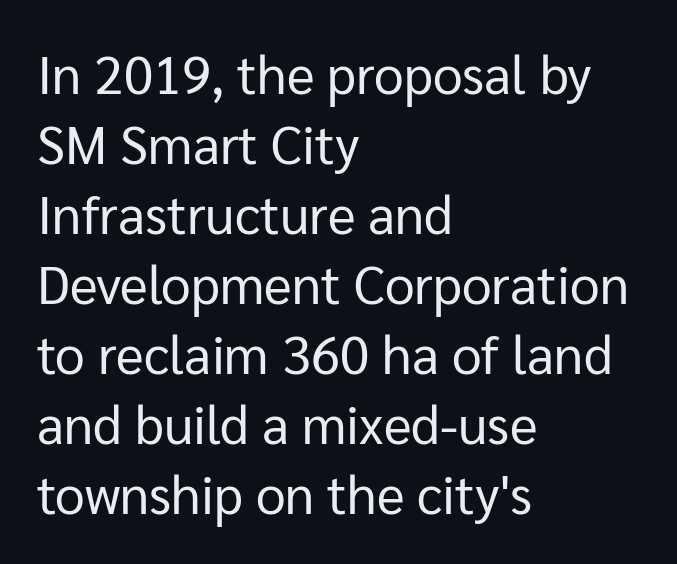
The image shows 53 px regular-weight sans-serif type, upright; set left-aligned, normal line spacing (1.32x), normal letter spacing, not underlined; low stroke contrast and a medium x-height.
